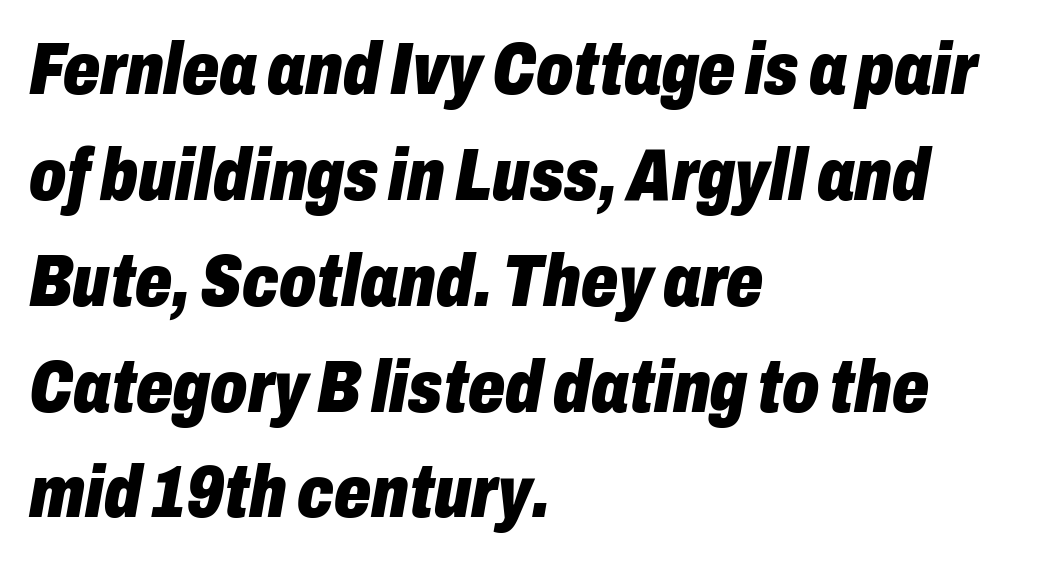
Looks like regular typesetting: each glyph gets only the width it needs. Heavy, bold letterforms. Letter spacing: default. This sample keeps an unexceptional amount of space between lines.
